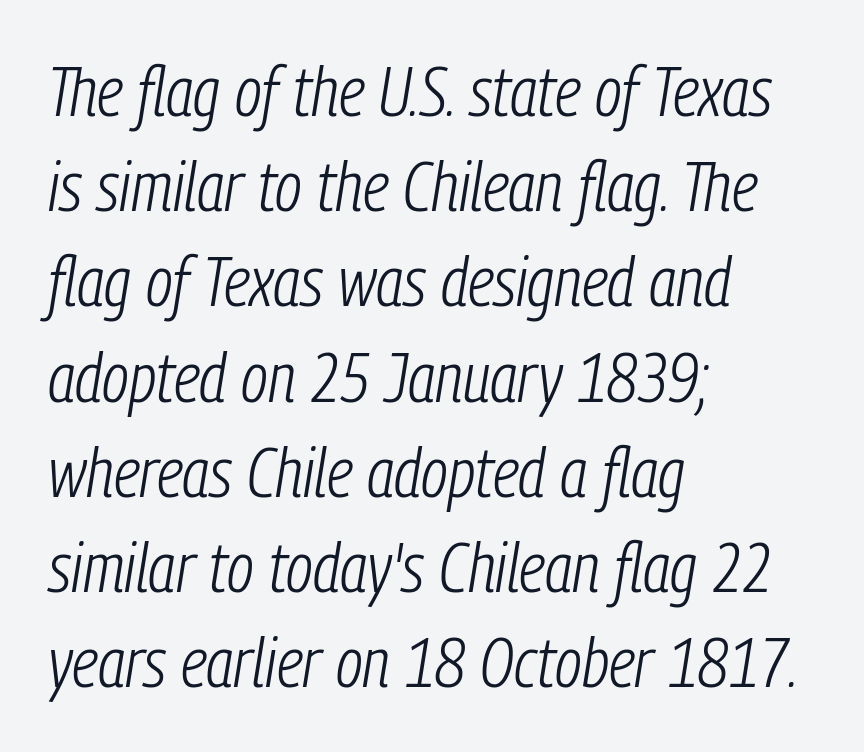
Q: Is the text bold? A: No.
Q: Is the text italic (slanted)? A: Yes, it leans right by about 9 degrees.
Q: Is the text underlined? A: No.
Q: How is the paragraph aligned? A: Left-aligned.
Q: Is the spacing between letters normal or unusually wide? A: Normal.
Q: Is the spacing between lines tight, normal or loose? A: Normal.
Q: Width (condensed, normal, or wide)? A: Condensed.
Q: Stroke contrast? A: Low.
Q: x-height? A: Medium.
Q: Monospaced? A: No.
